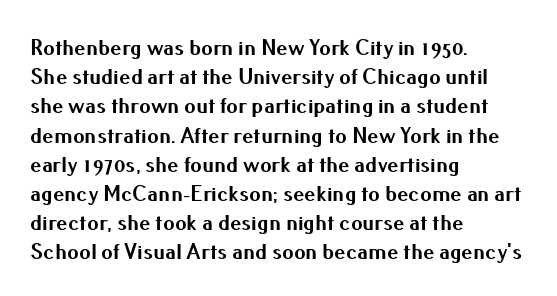
{"italic": "no", "bold": "yes", "underline": "no", "align": "left", "line_spacing": "normal", "line_spacing_ratio": 1.27, "letter_spacing": "normal", "letter_spacing_em": 0.0, "glyph_px": 23}
